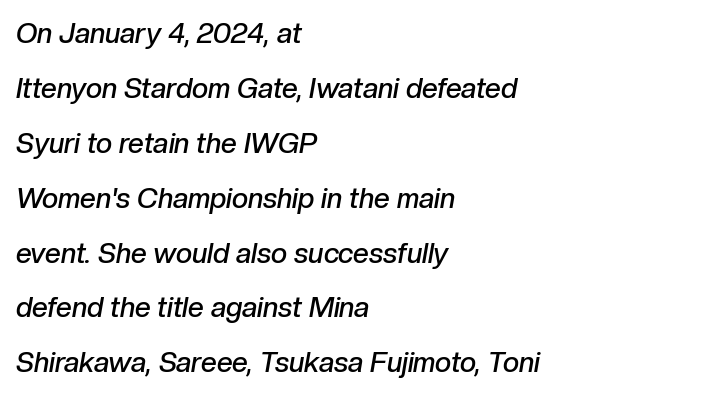
The image shows 28 px semibold type, italic (leaning right); set left-aligned, loose line spacing (1.96x), normal letter spacing, not underlined; low stroke contrast and a medium x-height.
